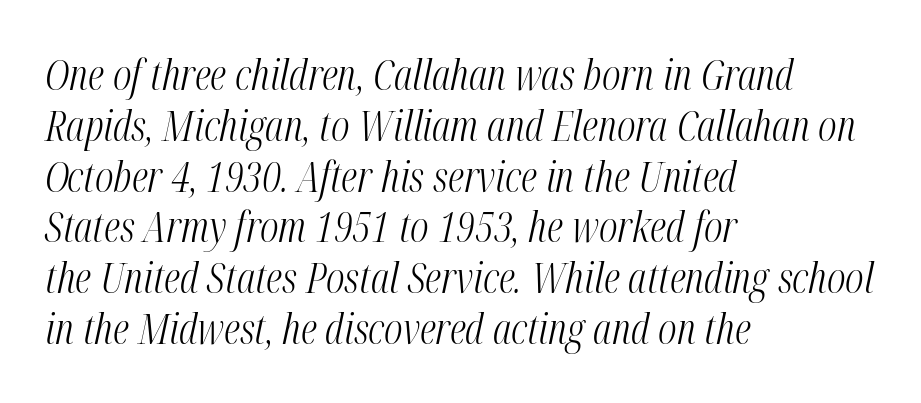
{"italic": "yes", "lean": "right", "slant_degrees": 12, "bold": "no", "weight": "light", "width": "condensed", "stroke_contrast": "medium", "x_height": "medium", "monospaced": "no", "underline": "no", "align": "left", "line_spacing_ratio": 1.21, "letter_spacing": "normal", "letter_spacing_em": 0.0, "glyph_px": 42}
